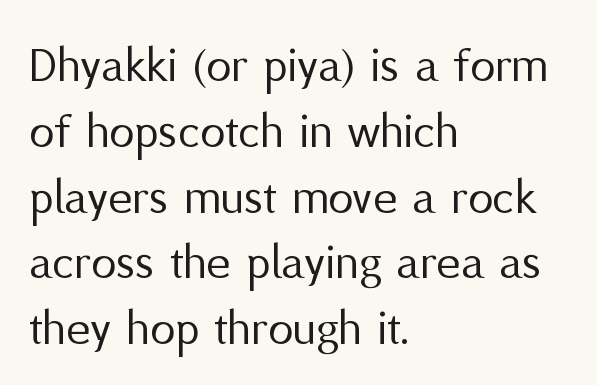
A typesetter would call this proportional, since set widths differ per character. What's the leading like? Ordinary, nothing unusual. The typography opts for an upright posture over an oblique one. The text block is weighted toward the left margin, trailing off unevenly rightward. Tracking here is standard; glyphs follow each other at the usual distance.
